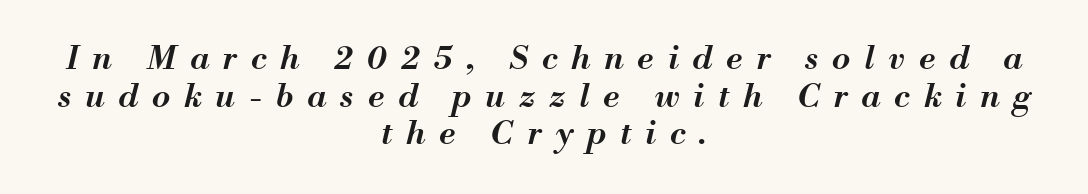
{"italic": "yes", "lean": "right", "slant_degrees": 13, "bold": "semi", "weight": "semibold", "width": "normal", "stroke_contrast": "medium", "x_height": "small", "monospaced": "no", "underline": "no", "align": "center", "line_spacing": "tight", "line_spacing_ratio": 1.14, "letter_spacing": "wide", "letter_spacing_em": 0.42, "glyph_px": 33}
